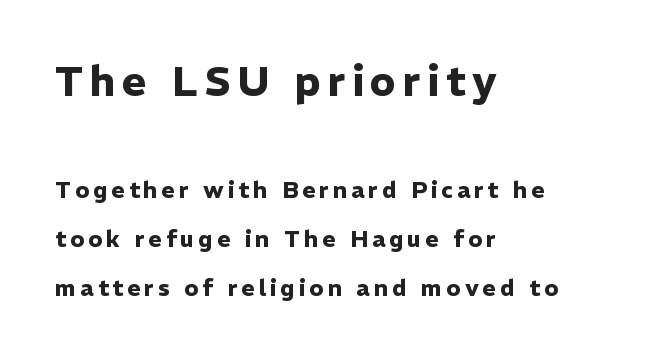
The image shows 41 px heavy sans-serif type, upright; set left-aligned, loose line spacing (2.13x), not underlined; the first (top) block is 1.78x larger; low stroke contrast and a medium x-height.
